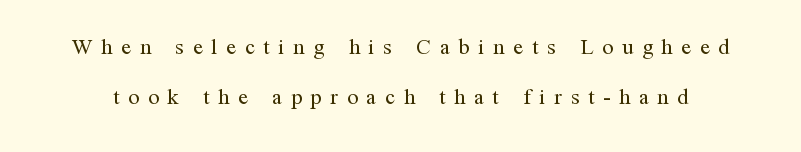
The image shows 22 px text type, upright; set loose line spacing (2.27x), unusually wide letter spacing (+0.4 em), not underlined.
